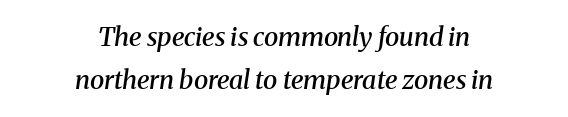
The image shows 26 px text type, italic (leaning right); set centered, normal line spacing (1.64x), normal letter spacing, not underlined.
